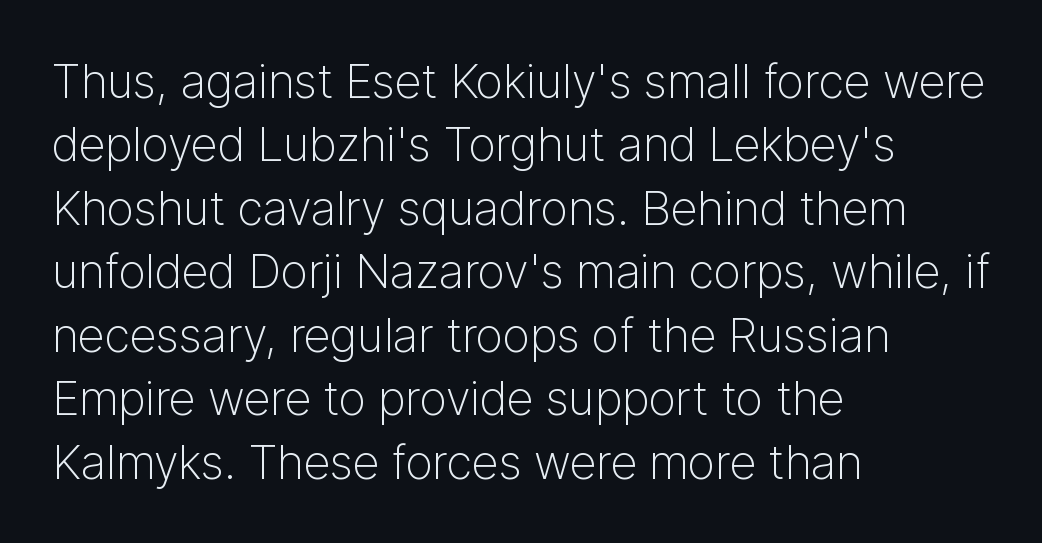
{"serif": "no", "italic": "no", "bold": "no", "weight": "light", "width": "normal", "stroke_contrast": "low", "x_height": "medium", "monospaced": "no", "underline": "no", "align": "left", "line_spacing": "normal", "line_spacing_ratio": 1.35, "letter_spacing": "normal", "letter_spacing_em": 0.0, "glyph_px": 47}
